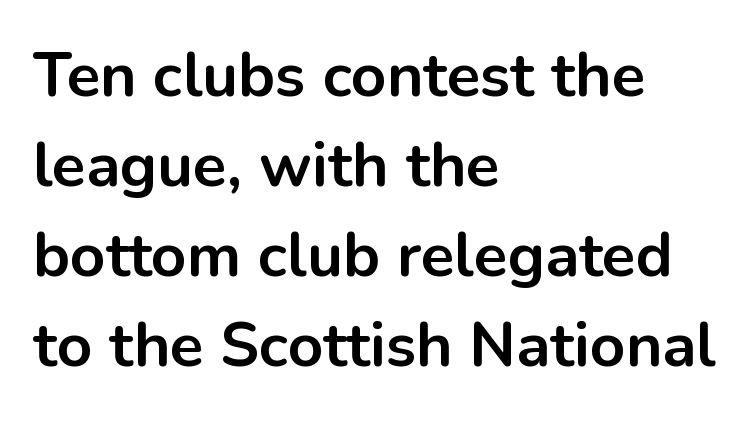
Every row of glyphs begins at an identical x-position on the left. The typeface chosen for these lines omits serifs. The passage shown stacks its lines at a standard gap. Weight check: bold — yes, fully. The axis of the letterforms is exactly vertical. The passage shown is typed in a proportional face where columns would drift.
